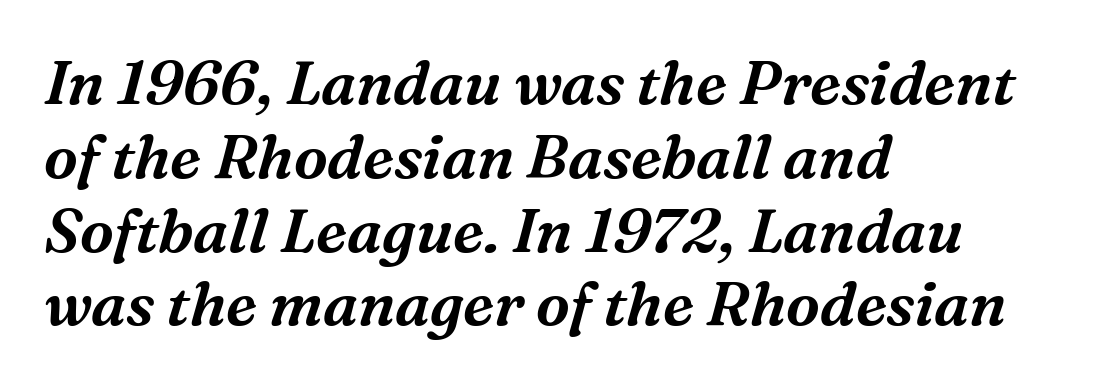
Does the type have serifs? Yes, each stem ends in a small foot. The typesetter chose a ragged-right arrangement here. A typesetter would call this proportional, since set widths differ per character. This rendering features lettering with no underline. Words appear dense and cohesive because spacing is normal.
